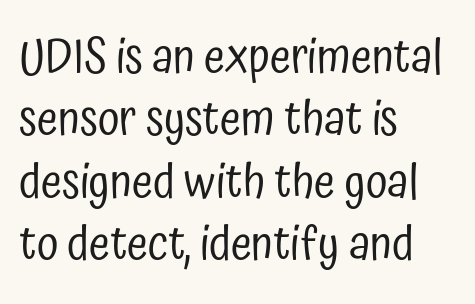
Note: no serifs on the glyphs. The face used here is rendered with its standard letterfit. Does the lettering tilt? It doesn't — this is upright. The weight would be labelled regular, book, light, or lighter still. The paragraph shown leans on its left margin.
